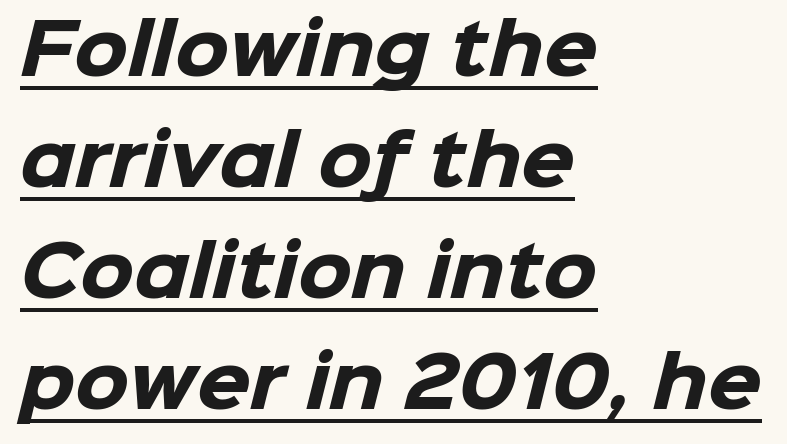
{"serif": "no", "bold": "yes", "weight": "heavy", "width": "normal", "stroke_contrast": "low", "x_height": "medium", "monospaced": "no", "underline": "yes", "align": "left", "line_spacing": "normal", "line_spacing_ratio": 1.61, "letter_spacing": "normal", "letter_spacing_em": 0.0, "glyph_px": 69}
